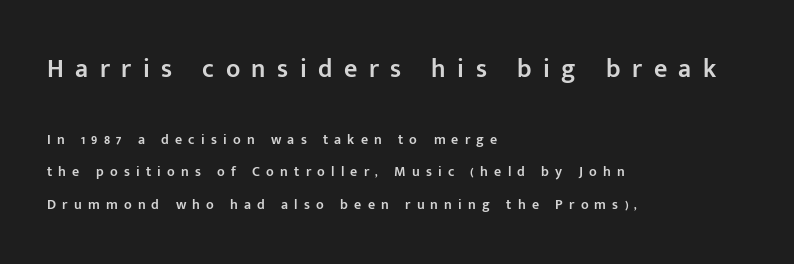
A classic flush-left, rag-right setting is used for this passage. The letters stand straight up with perfectly vertical stems. This rendering widens character spacing well past its baseline value. Here the first block reads like a headline and the second like body copy. The foot of each line stays bare and open.
